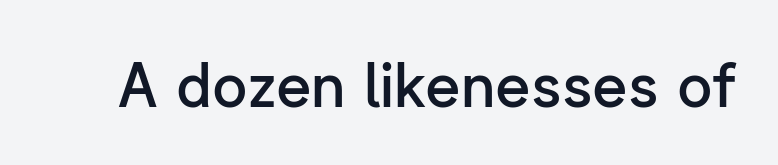
{"serif": "no", "italic": "no", "bold": "semi", "weight": "semibold", "width": "normal", "stroke_contrast": "low", "x_height": "medium", "monospaced": "no", "underline": "no", "letter_spacing": "normal", "letter_spacing_em": 0.0, "glyph_px": 61}
